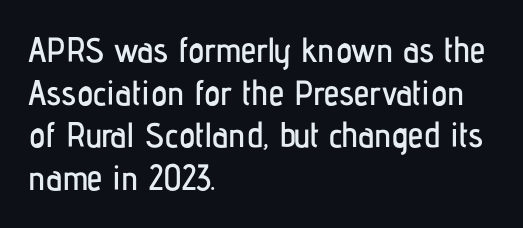
The string is rendered with underlining switched off. Here the designer chose a conventional face with non-uniform glyph widths. The face used here is a sans, in the tradition of grotesques and geometrics. Casual observation: everything's shoved over to the left.
